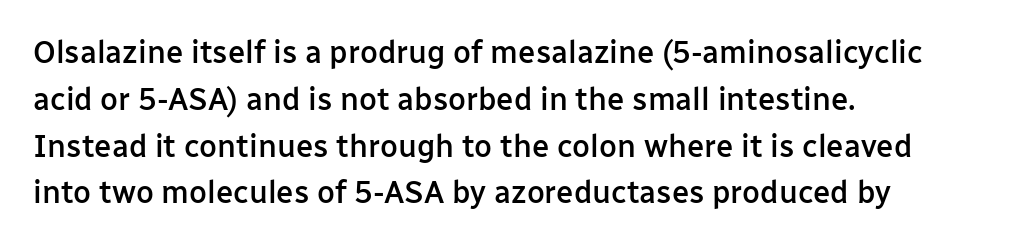
{"serif": "no", "italic": "no", "bold": "semi", "weight": "semibold", "width": "normal", "stroke_contrast": "low", "x_height": "medium", "monospaced": "no", "underline": "no", "align": "left", "line_spacing": "normal", "line_spacing_ratio": 1.51, "letter_spacing": "normal", "letter_spacing_em": 0.0, "glyph_px": 31}
